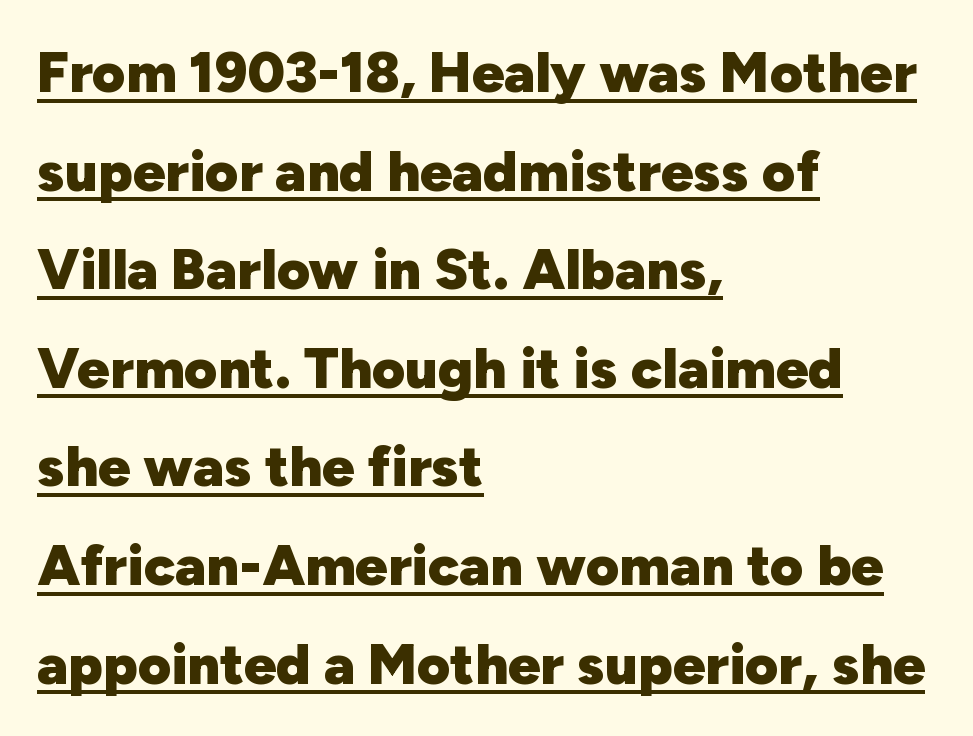
Are there feet on the stems? There aren't — it's a sans. Quick note: underline on. Set as a true bold cut, around the 700 mark. Nothing unusual about the tracking: characters are spaced as the font intends. The paragraph has a hard left edge and a soft right edge.
